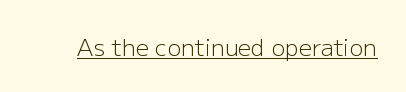
The image shows 23 px text type, upright; set normal letter spacing, underlined.
